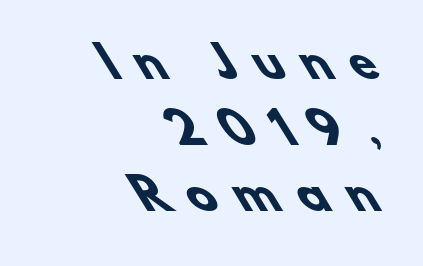
Line spacing here is normal. Chunky letters — that's bold for sure. The setting favours the right margin, as signatures and pull-quotes sometimes do. Substantial extra tracking has been applied to these lines.
